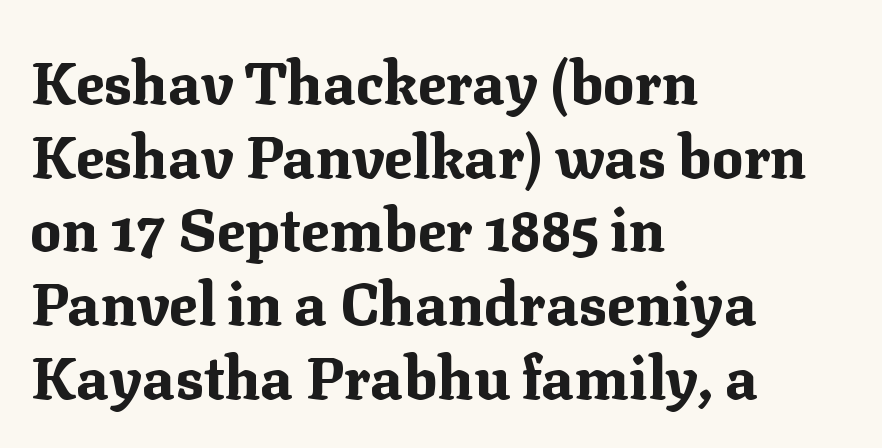
The image shows 59 px bold serif type, upright; set left-aligned, normal line spacing (1.25x), normal letter spacing, not underlined; medium stroke contrast and a medium x-height.
